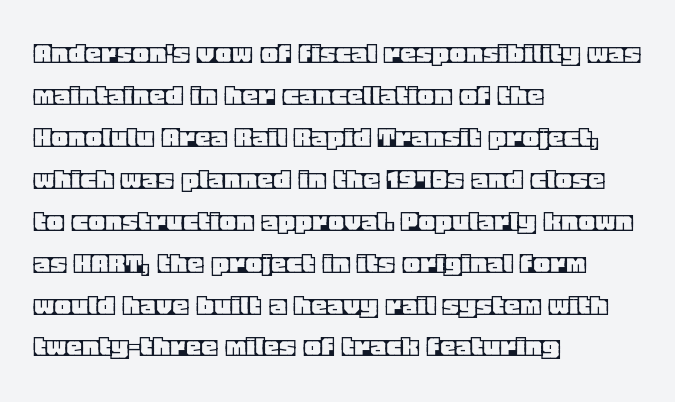
Is there any slant? The stems are plumb. Glance below the letters and you will spot only blank space. Layout note: lines flush left. How would I describe the line gaps? Plain and ordinary. Default kerning and tracking; the words read as compact shapes.
